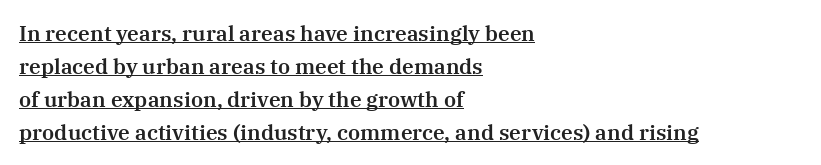
The image shows 21 px text type, upright; set left-aligned, normal line spacing (1.57x), normal letter spacing, underlined.
